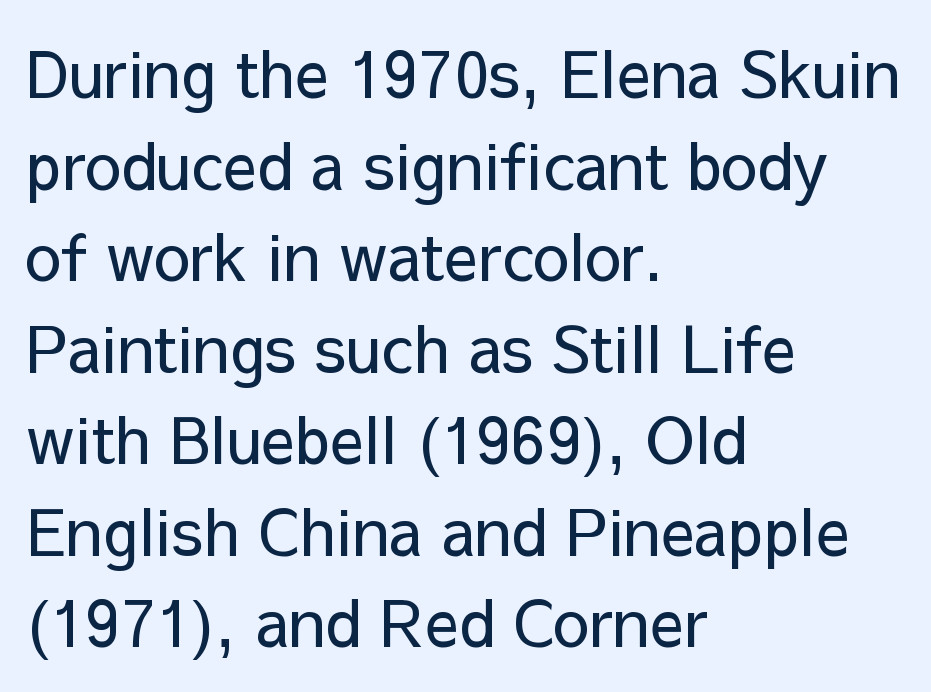
The image shows 64 px regular-weight sans-serif type, upright; set left-aligned, normal line spacing (1.43x), normal letter spacing, not underlined; low stroke contrast and a medium x-height.
